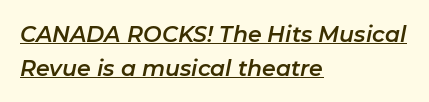
Q: Is the text italic (slanted)? A: Yes, it leans right by about 11 degrees.
Q: Is the text underlined? A: Yes.
Q: How is the paragraph aligned? A: Left-aligned.
Q: Is the spacing between letters normal or unusually wide? A: Normal.
Q: Is the spacing between lines tight, normal or loose? A: Normal.
